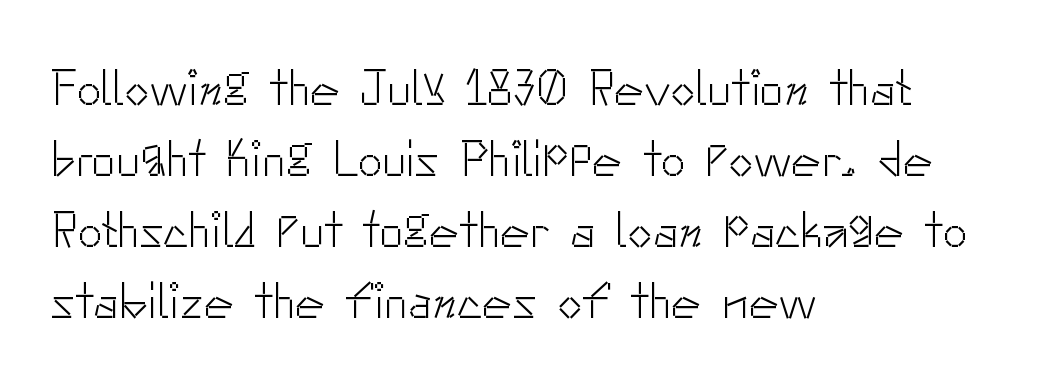
{"serif": "no", "italic": "no", "bold": "no", "weight": "light", "width": "normal", "stroke_contrast": "low", "x_height": "small", "monospaced": "no", "underline": "no", "align": "left", "line_spacing": "normal", "line_spacing_ratio": 1.42, "letter_spacing": "normal", "letter_spacing_em": 0.0, "glyph_px": 50}
